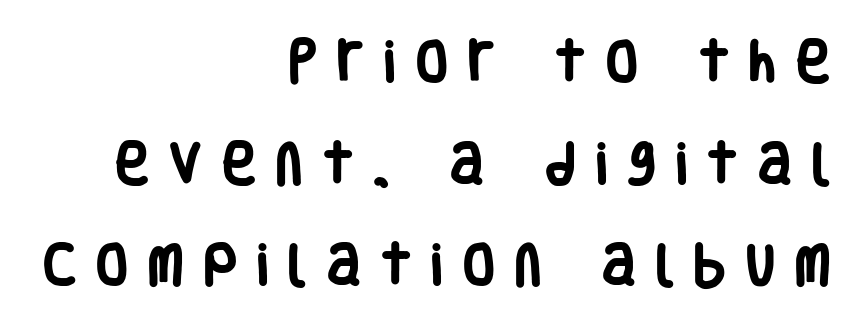
Q: Is the text bold? A: Yes.
Q: Is the text italic (slanted)? A: No, it is upright.
Q: Is the typeface a serif or a sans-serif typeface? A: Sans-serif.
Q: Is the text underlined? A: No.
Q: How is the paragraph aligned? A: Right-aligned.
Q: Is the spacing between letters normal or unusually wide? A: Unusually wide.
Q: Is the spacing between lines tight, normal or loose? A: Loose.
Q: Width (condensed, normal, or wide)? A: Condensed.
Q: Stroke contrast? A: Low.
Q: x-height? A: Large.
Q: Monospaced? A: No.
